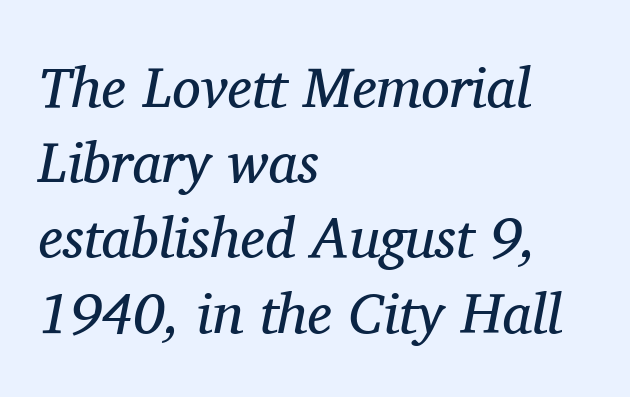
{"serif": "yes", "italic": "yes", "lean": "right", "slant_degrees": 11, "bold": "no", "weight": "regular", "width": "normal", "stroke_contrast": "medium", "x_height": "medium", "monospaced": "no", "underline": "no", "align": "left", "line_spacing": "normal", "line_spacing_ratio": 1.32, "letter_spacing": "normal", "letter_spacing_em": 0.0, "glyph_px": 57}
